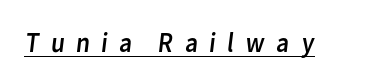
A typesetter would label this face a sans. There is plenty of visible air inserted between adjacent glyphs. Underlined type. Weight: regular or lighter. The letters advance in unequal steps, a hallmark of proportional type.
